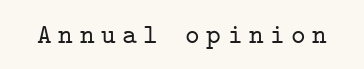
The image shows 28 px serif type, upright, monospaced; set unusually wide letter spacing (+0.23 em), not underlined; low stroke contrast and a medium x-height.
